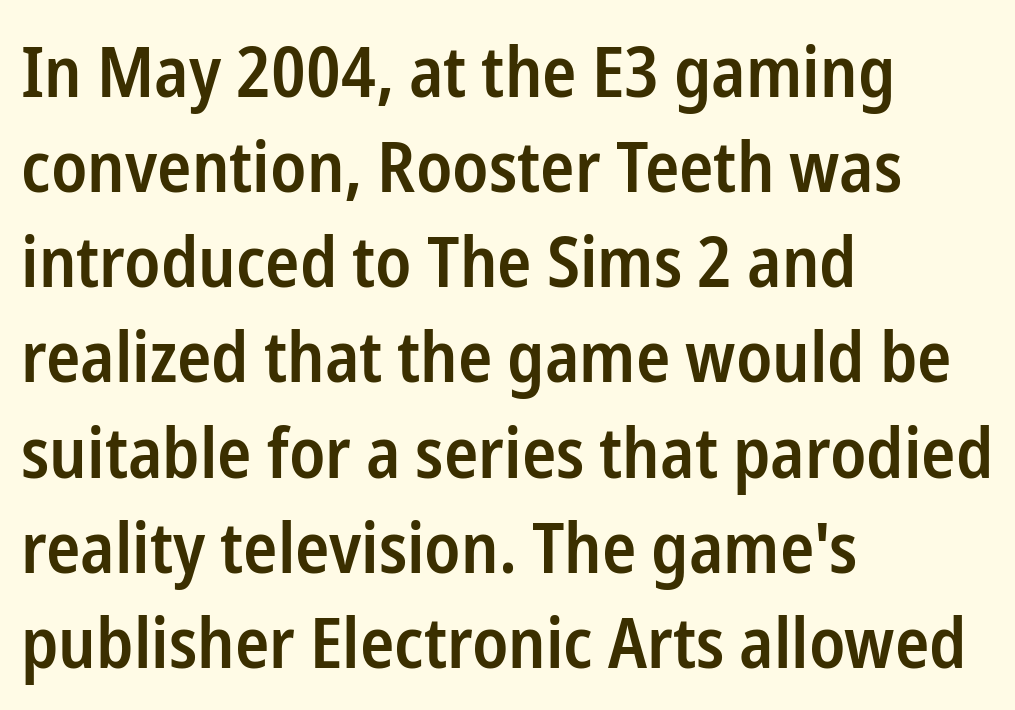
{"serif": "no", "italic": "no", "bold": "semi", "weight": "semibold", "width": "condensed", "stroke_contrast": "low", "x_height": "medium", "monospaced": "no", "underline": "no", "align": "left", "line_spacing": "normal", "line_spacing_ratio": 1.34, "letter_spacing": "normal", "letter_spacing_em": 0.0, "glyph_px": 71}
